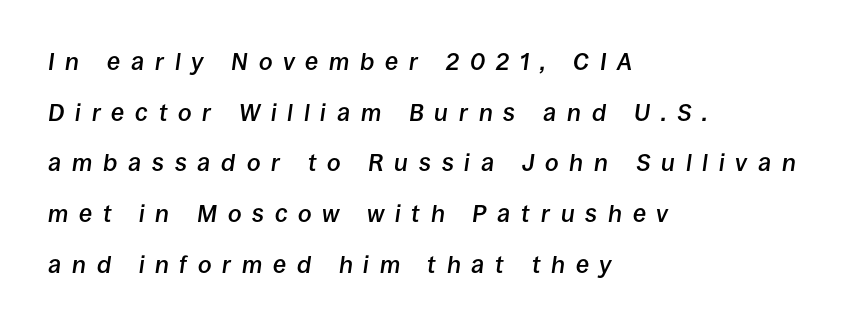
The image shows 24 px text type, italic (leaning right); set left-aligned, loose line spacing (2.11x), unusually wide letter spacing (+0.45 em), not underlined.
